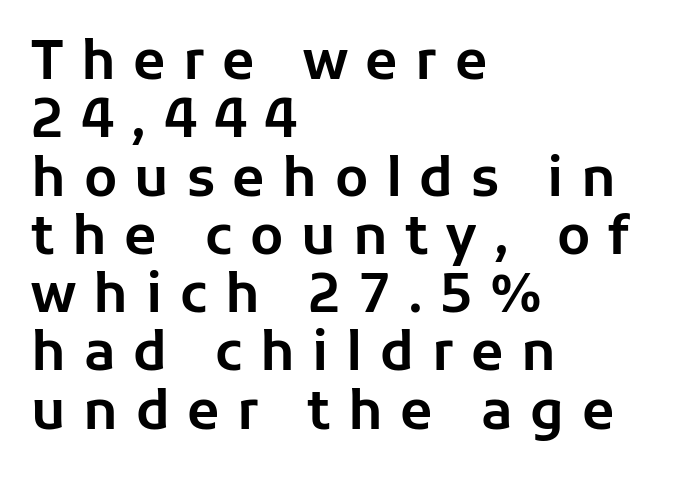
Q: Is the text italic (slanted)? A: No, it is upright.
Q: Is the typeface a serif or a sans-serif typeface? A: Sans-serif.
Q: Is the text underlined? A: No.
Q: How is the paragraph aligned? A: Left-aligned.
Q: Is the spacing between letters normal or unusually wide? A: Unusually wide.
Q: Is the spacing between lines tight, normal or loose? A: Tight.
Q: Width (condensed, normal, or wide)? A: Normal.
Q: Stroke contrast? A: Low.
Q: x-height? A: Medium.
Q: Monospaced? A: No.
